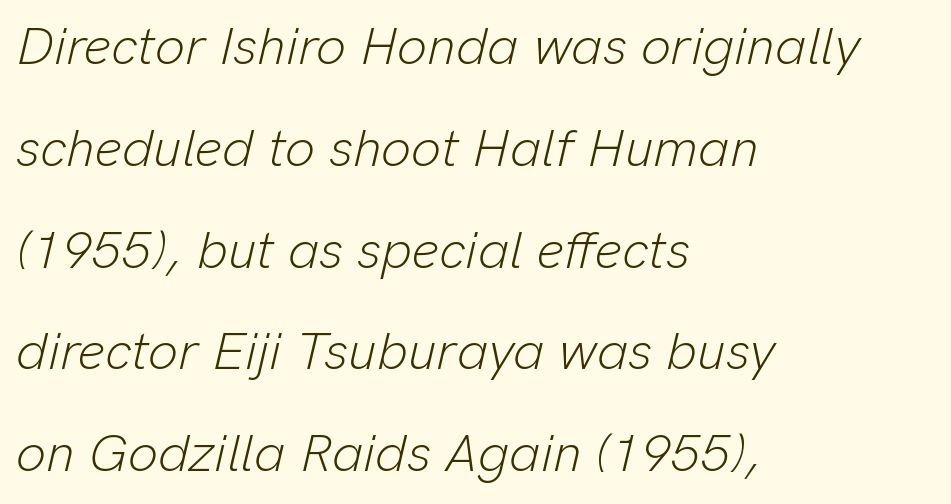
Does the leading feel generous? Absolutely, it's lavish. Stroke mass is kept to a normal reading level or below. Line beginnings align vertically; line endings do not. Each word holds together tightly as a unit, with standard inter-letter gaps. Does the lettering tilt? It does — this is italic.
